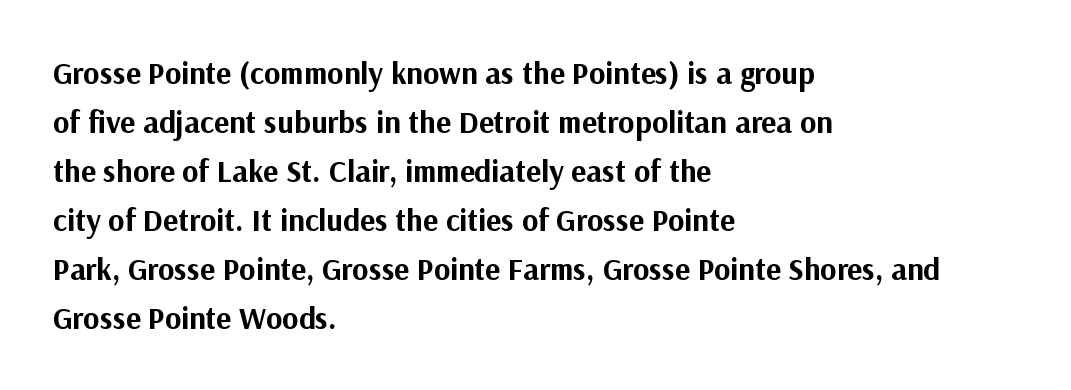
The compositor pushed each line to the left boundary. Strong, thick strokes mark this as bold type. Upright lettering throughout. The horizontal fit of the characters is conventional and even. Glance below the letters and you will spot only blank space. The rendering uses natural spacing where letterforms have individual widths.
